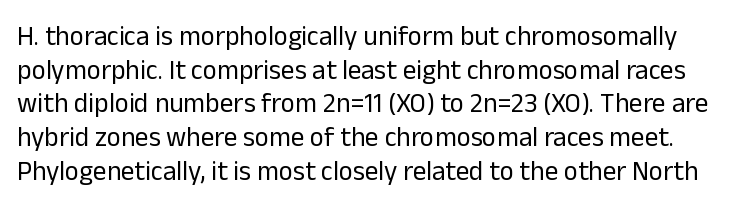
Q: Is the text bold? A: No.
Q: Is the text italic (slanted)? A: No, it is upright.
Q: Is the text underlined? A: No.
Q: Is the spacing between letters normal or unusually wide? A: Normal.
Q: Is the spacing between lines tight, normal or loose? A: Normal.
